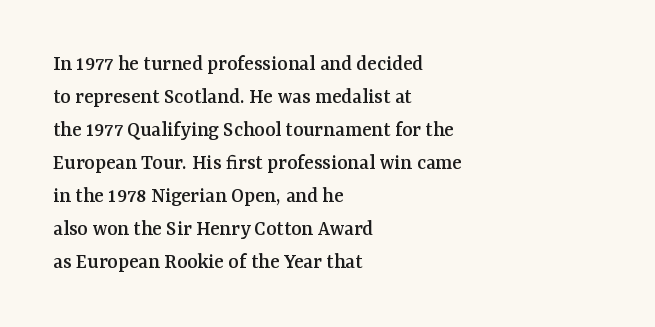
The image shows 22 px text type, upright; set left-aligned, normal line spacing (1.5x), normal letter spacing, not underlined.
